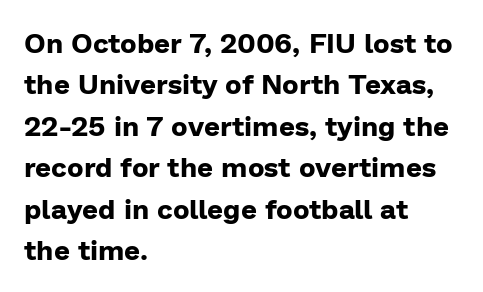
The rendering uses natural spacing where letterforms have individual widths. The leading is moderate, giving the passage an even texture. Does extra space separate the letters? No, they use regular spacing. The letters carry no serifs — their stems end cleanly without finishing strokes. Casual observation: everything's shoved over to the left. Tall strokes in this sample are plumb rather than angled.
